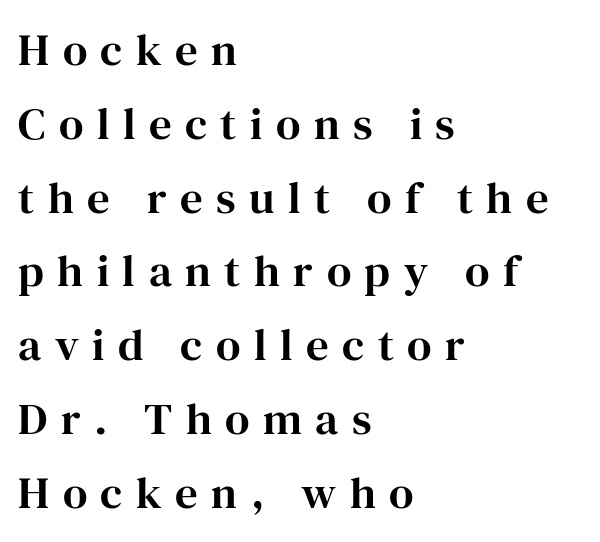
{"serif": "yes", "italic": "no", "width": "normal", "stroke_contrast": "high", "x_height": "medium", "monospaced": "no", "underline": "no", "align": "left", "line_spacing": "normal", "line_spacing_ratio": 1.64, "letter_spacing": "wide", "letter_spacing_em": 0.3, "glyph_px": 45}
